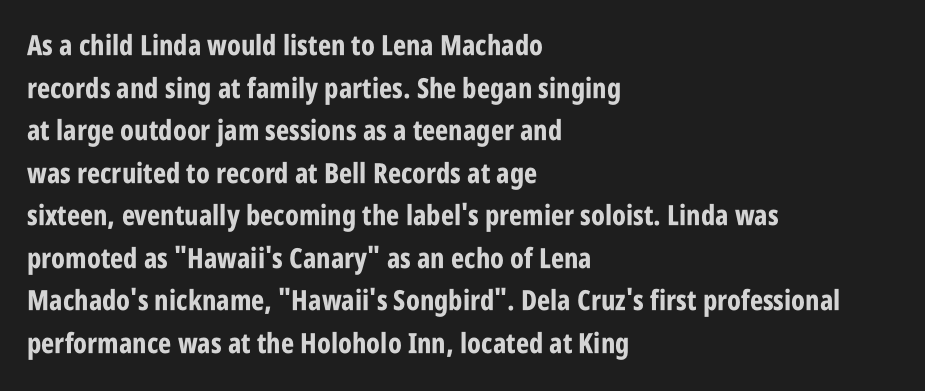
{"serif": "no", "italic": "no", "bold": "yes", "weight": "bold", "width": "condensed", "stroke_contrast": "low", "x_height": "large", "monospaced": "no", "underline": "no", "align": "left", "line_spacing": "normal", "line_spacing_ratio": 1.52, "letter_spacing": "normal", "letter_spacing_em": 0.0, "glyph_px": 28}
